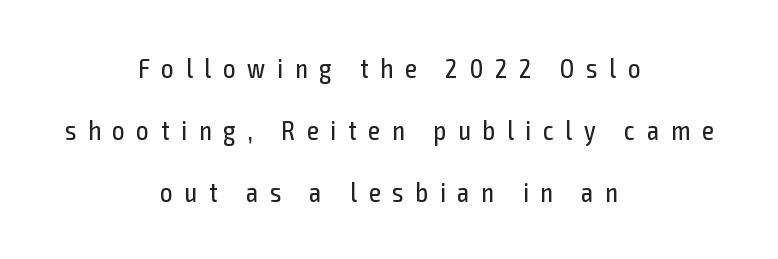
The image shows 27 px text type, upright; set centered, loose line spacing (2.29x), unusually wide letter spacing (+0.44 em), not underlined.
